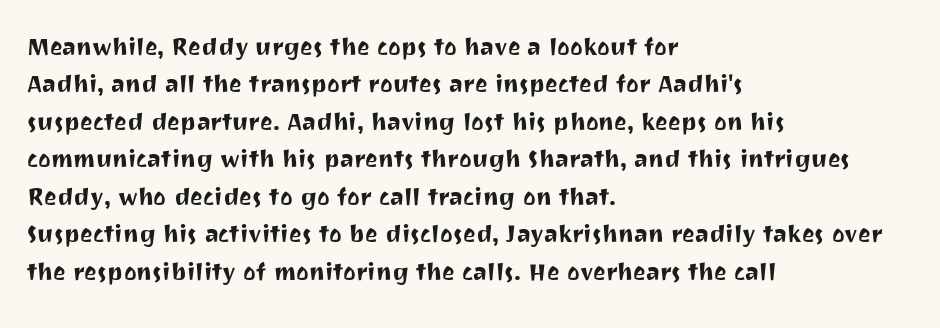
Q: Is the text italic (slanted)? A: No, it is upright.
Q: Is the typeface a serif or a sans-serif typeface? A: Sans-serif.
Q: Is the text underlined? A: No.
Q: How is the paragraph aligned? A: Left-aligned.
Q: Is the spacing between letters normal or unusually wide? A: Normal.
Q: Is the spacing between lines tight, normal or loose? A: Normal.
Q: Width (condensed, normal, or wide)? A: Normal.
Q: Stroke contrast? A: Medium.
Q: x-height? A: Medium.
Q: Monospaced? A: No.
